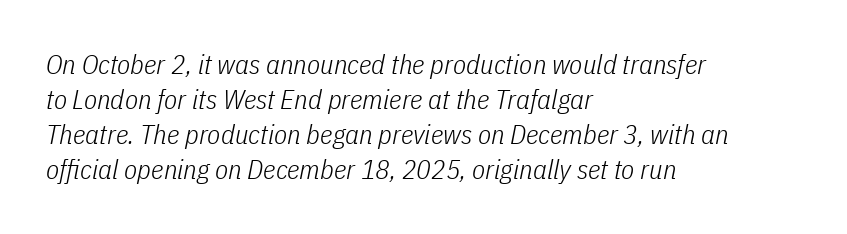
The image shows 27 px text type, italic (leaning right); set left-aligned, normal line spacing (1.3x), normal letter spacing, not underlined.
